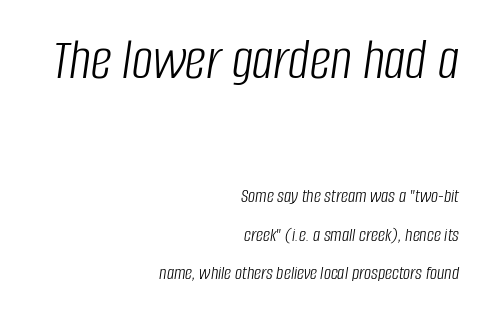
The image shows 59 px light, condensed type, italic (leaning right); set right-aligned, loose line spacing (1.92x), normal letter spacing, not underlined; the first (top) block is 2.95x larger; low stroke contrast and a large x-height.
